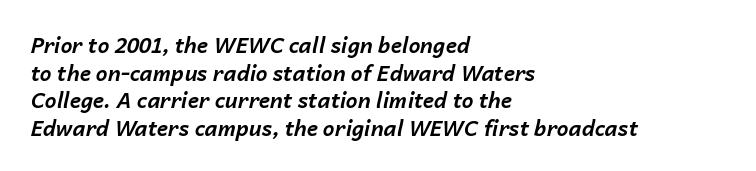
In terms of leading, this rendering sits right in the middle. Type without underlining. Casual observation: everything's shoved over to the left. Thick stems and heavy bowls — unmistakably bold.
